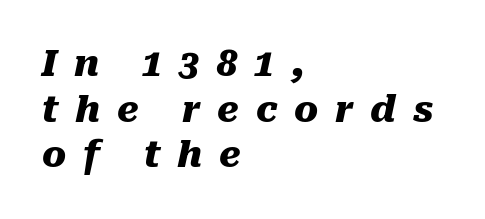
The image shows 36 px heavy type, italic (leaning right); set left-aligned, normal line spacing (1.27x), unusually wide letter spacing (+0.47 em), not underlined; medium stroke contrast and a medium x-height.
